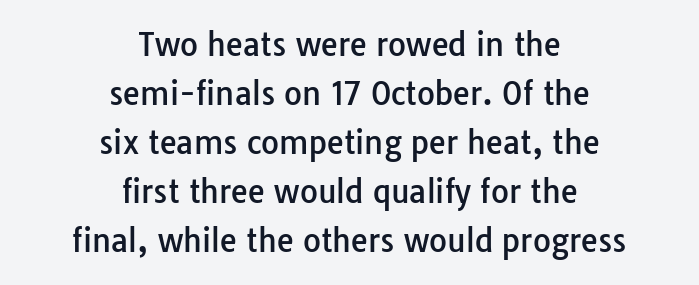
{"serif": "no", "italic": "no", "width": "normal", "stroke_contrast": "low", "x_height": "medium", "monospaced": "no", "underline": "no", "align": "center", "line_spacing": "normal", "line_spacing_ratio": 1.58, "letter_spacing": "normal", "letter_spacing_em": 0.0, "glyph_px": 31}
